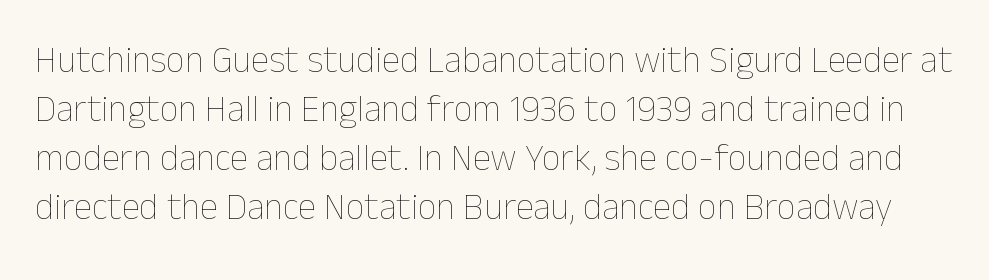
A quiet, ordinary-to-light weight characterises the typeface. Rows of type keep a routine distance in the vertical direction. A roman cut, with each character standing at attention. Each row of text sits above clean, open space.
